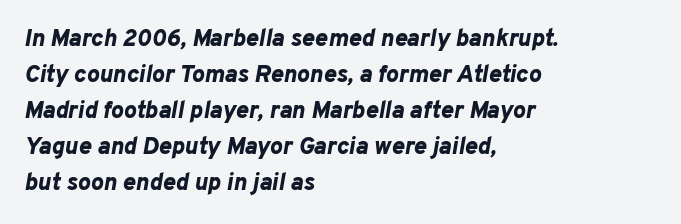
Slant detected: the letters are inclined. Regular leading. The glyphs have the mass of a bold cut. Line beginnings align vertically; line endings do not.
